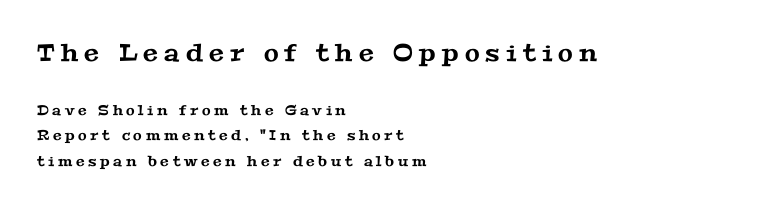
The image shows 24 px text type; set left-aligned, line spacing 1.85x, unusually wide letter spacing (+0.26 em), not underlined; the first (top) block is 1.71x larger.
